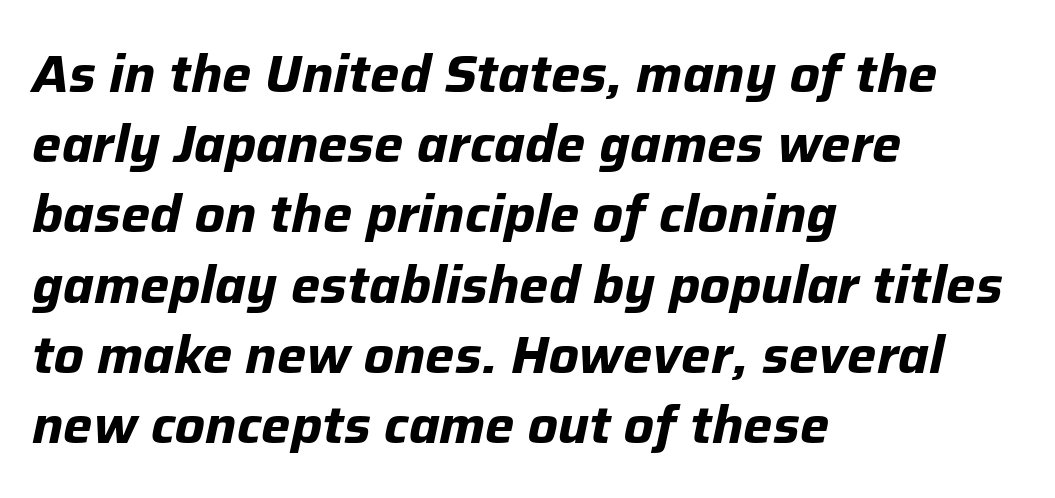
The image shows 52 px bold type, italic (leaning right); set left-aligned, normal line spacing (1.35x), normal letter spacing, not underlined; low stroke contrast and a medium x-height.
